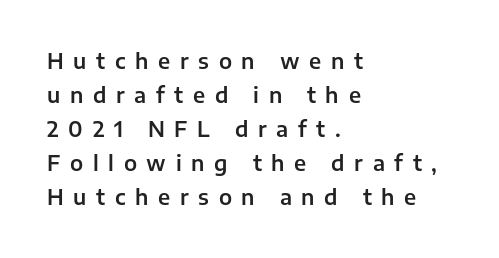
The image shows 21 px text type, upright; set left-aligned, normal line spacing (1.62x), unusually wide letter spacing (+0.46 em), not underlined.
